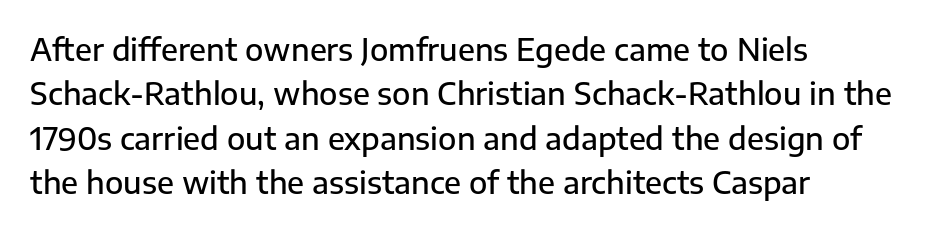
{"serif": "no", "italic": "no", "bold": "semi", "weight": "semibold", "width": "normal", "stroke_contrast": "low", "x_height": "medium", "monospaced": "no", "underline": "no", "align": "left", "line_spacing": "normal", "line_spacing_ratio": 1.48, "letter_spacing": "normal", "letter_spacing_em": 0.0, "glyph_px": 30}
